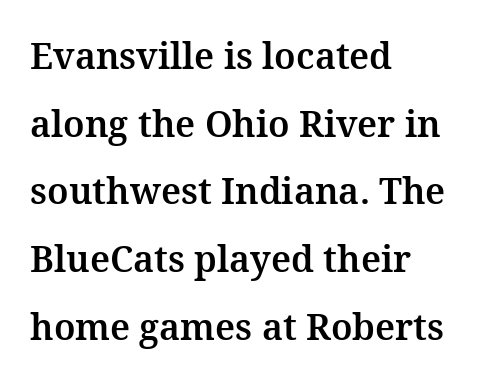
{"serif": "yes", "italic": "no", "width": "normal", "stroke_contrast": "medium", "x_height": "medium", "monospaced": "no", "underline": "no", "align": "left", "line_spacing_ratio": 1.88, "letter_spacing": "normal", "letter_spacing_em": 0.0, "glyph_px": 36}
